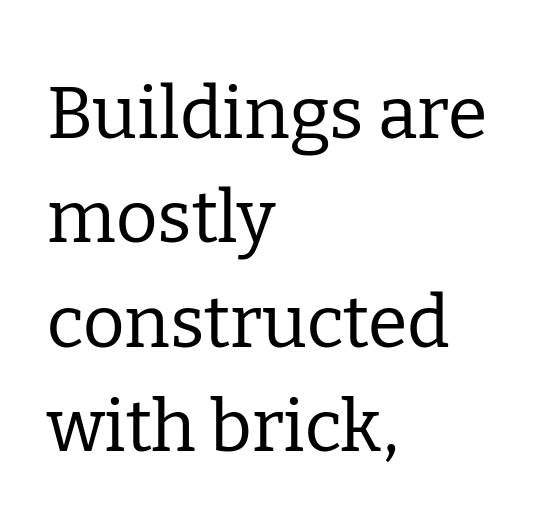
Nobody drew a line under any word here. Letter spacing: default. Old-style or modern, the face here clearly has serifs. The rendering uses a moderate line-height, typical for paragraphs.
